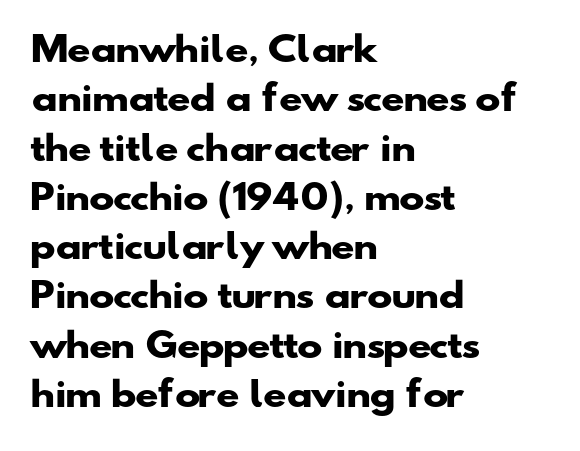
Q: Is the text bold? A: Yes.
Q: Is the typeface a serif or a sans-serif typeface? A: Sans-serif.
Q: Is the text underlined? A: No.
Q: How is the paragraph aligned? A: Left-aligned.
Q: Is the spacing between letters normal or unusually wide? A: Normal.
Q: Is the spacing between lines tight, normal or loose? A: Normal.
Q: Width (condensed, normal, or wide)? A: Wide.
Q: Stroke contrast? A: Low.
Q: x-height? A: Small.
Q: Monospaced? A: No.
